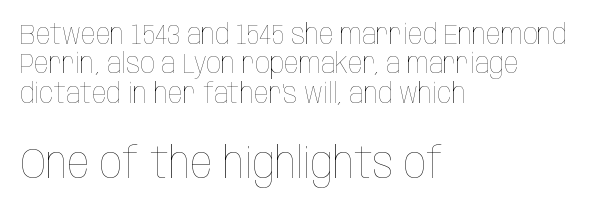
{"italic": "no", "bold": "no", "weight": "thin", "width": "condensed", "stroke_contrast": "low", "x_height": "large", "monospaced": "no", "underline": "no", "align": "left", "line_spacing": "tight", "line_spacing_ratio": 1.01, "letter_spacing": "normal", "letter_spacing_em": 0.0, "larger_block": "second", "size_ratio": 1.52, "glyph_px": 44}
